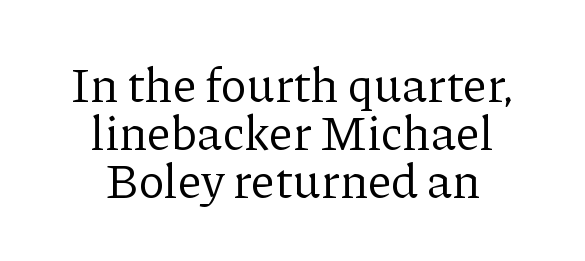
{"serif": "yes", "italic": "no", "bold": "no", "weight": "regular", "width": "normal", "stroke_contrast": "low", "x_height": "medium", "monospaced": "no", "underline": "no", "align": "center", "line_spacing": "tight", "line_spacing_ratio": 1.0, "letter_spacing": "normal", "letter_spacing_em": 0.0, "glyph_px": 48}
